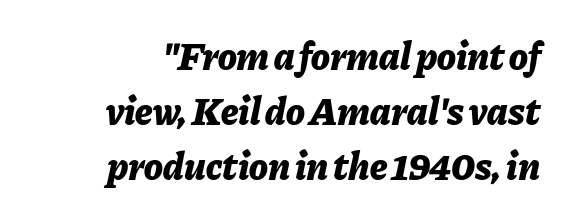
{"italic": "yes", "lean": "right", "slant_degrees": 11, "bold": "yes", "weight": "bold", "width": "normal", "stroke_contrast": "low", "x_height": "medium", "monospaced": "no", "underline": "no", "align": "right", "line_spacing": "normal", "line_spacing_ratio": 1.41, "letter_spacing": "normal", "letter_spacing_em": 0.0, "glyph_px": 39}
